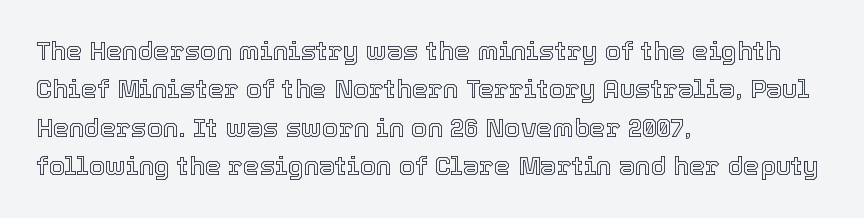
These lines keep a tight, regular rhythm from letter to letter. A student would call this left alignment; a typographer would say flush left, rag right. Descenders are the only things crossing below the line. Evenly set lines give the paragraph a standard silhouette. Ordinary non-slanted type is in use.
